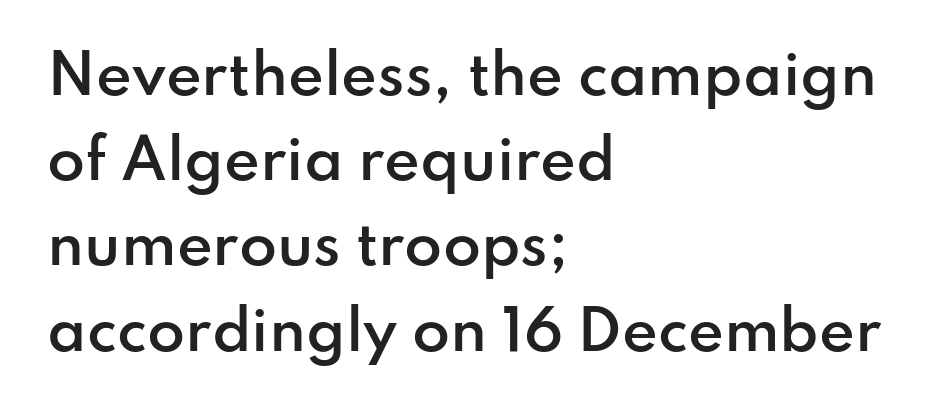
Q: Is the text bold? A: Semi-bold.
Q: Is the text italic (slanted)? A: No, it is upright.
Q: Is the typeface a serif or a sans-serif typeface? A: Sans-serif.
Q: Is the text underlined? A: No.
Q: How is the paragraph aligned? A: Left-aligned.
Q: Is the spacing between letters normal or unusually wide? A: Normal.
Q: Is the spacing between lines tight, normal or loose? A: Normal.
Q: Width (condensed, normal, or wide)? A: Normal.
Q: Stroke contrast? A: Low.
Q: x-height? A: Small.
Q: Monospaced? A: No.
